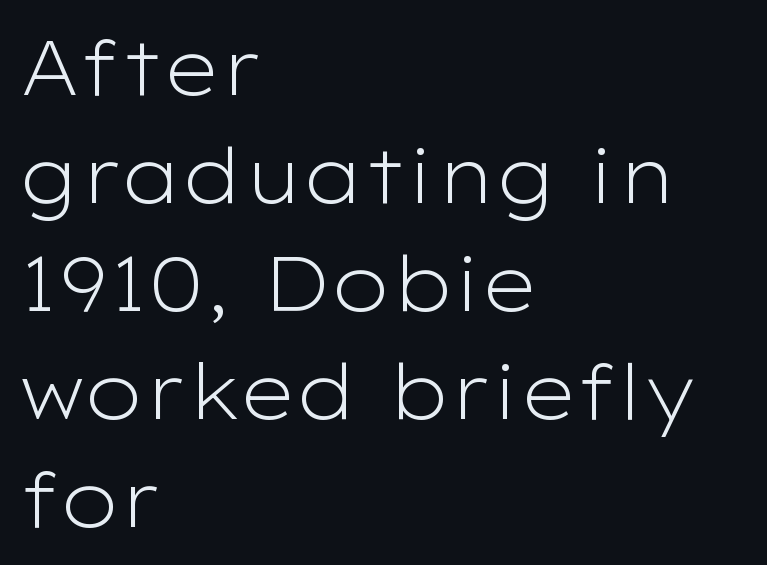
The image shows 76 px light, wide sans-serif type, upright; set left-aligned, normal line spacing (1.42x), normal letter spacing, not underlined; low stroke contrast and a medium x-height.
